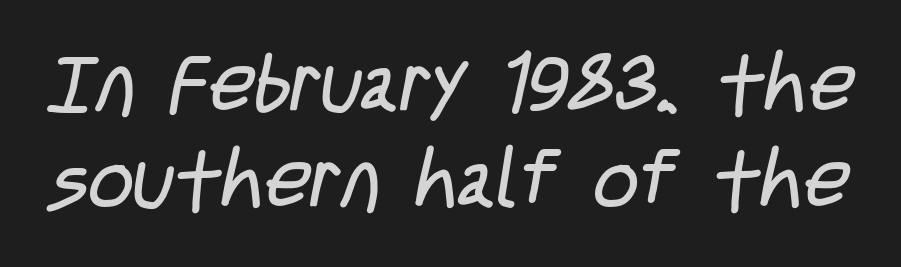
The image shows 79 px regular-weight, condensed sans-serif type; set line spacing 1.22x, normal letter spacing, not underlined; low stroke contrast and a large x-height.
